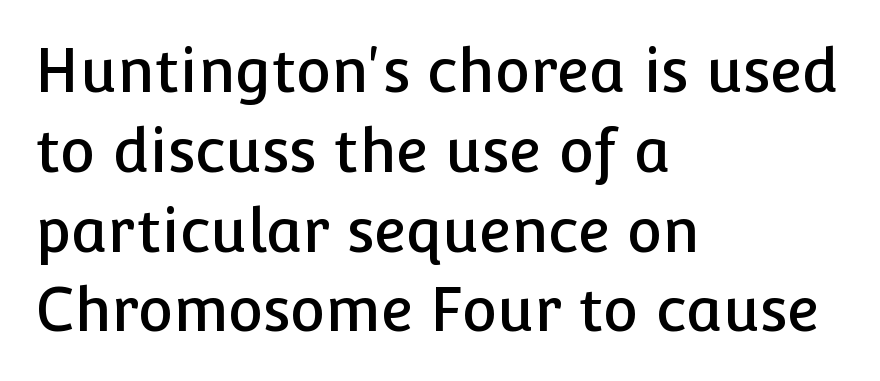
{"serif": "no", "italic": "no", "width": "normal", "stroke_contrast": "low", "x_height": "medium", "monospaced": "no", "underline": "no", "align": "left", "line_spacing": "normal", "line_spacing_ratio": 1.33, "letter_spacing": "normal", "letter_spacing_em": 0.0, "glyph_px": 60}
